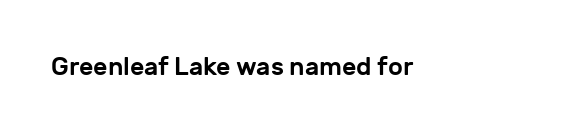
{"italic": "no", "underline": "no", "letter_spacing": "normal", "letter_spacing_em": 0.0, "glyph_px": 25}
